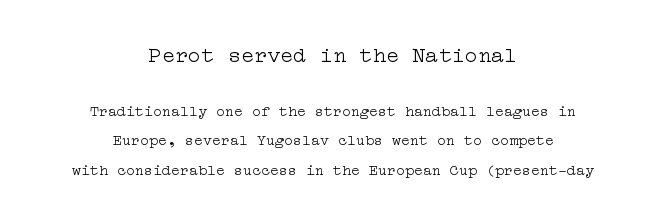
{"italic": "no", "bold": "no", "underline": "no", "align": "center", "line_spacing": "loose", "line_spacing_ratio": 1.96, "letter_spacing": "normal", "letter_spacing_em": 0.0, "larger_block": "first", "size_ratio": 1.47, "glyph_px": 22}
